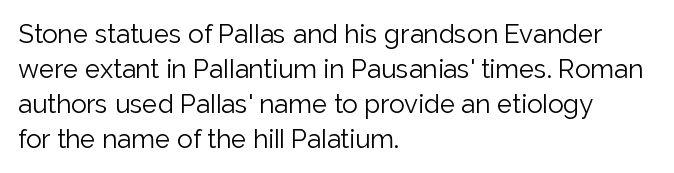
The strip under each line holds only bare page. Short note: letters normally spaced. The axis of the letterforms is exactly vertical. Line spacing here is normal. The rendering anchors every line to the left-hand side.
